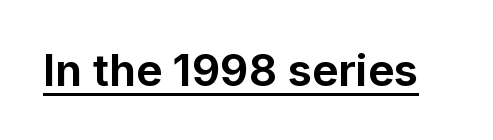
Q: Is the text bold? A: Yes.
Q: Is the text italic (slanted)? A: No, it is upright.
Q: Is the typeface a serif or a sans-serif typeface? A: Sans-serif.
Q: Is the text underlined? A: Yes.
Q: Is the spacing between letters normal or unusually wide? A: Normal.
Q: Width (condensed, normal, or wide)? A: Normal.
Q: Stroke contrast? A: Low.
Q: x-height? A: Medium.
Q: Monospaced? A: No.
